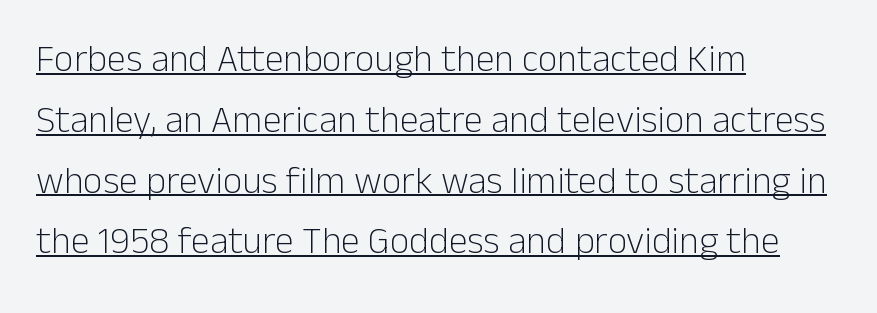
Q: Is the text bold? A: No.
Q: Is the text italic (slanted)? A: No, it is upright.
Q: Is the typeface a serif or a sans-serif typeface? A: Sans-serif.
Q: Is the text underlined? A: Yes.
Q: How is the paragraph aligned? A: Left-aligned.
Q: Is the spacing between letters normal or unusually wide? A: Normal.
Q: Is the spacing between lines tight, normal or loose? A: Normal.
Q: Width (condensed, normal, or wide)? A: Normal.
Q: Stroke contrast? A: Low.
Q: x-height? A: Medium.
Q: Monospaced? A: No.
